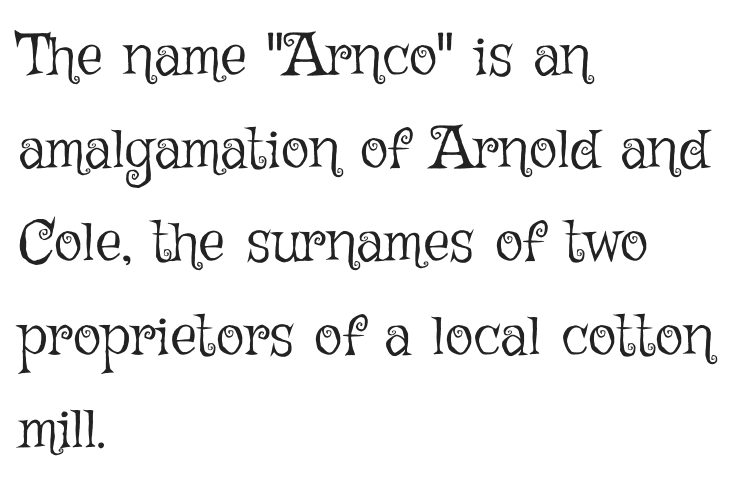
These lines are rendered in a variable-pitch font. There is no visible air inserted between adjacent glyphs. The lines sit at an ordinary, default distance from one another. Underline: absent. The letters look calm and open, with moderate or lighter stems. Notice how the passage keeps a crisp vertical edge on the left only.
